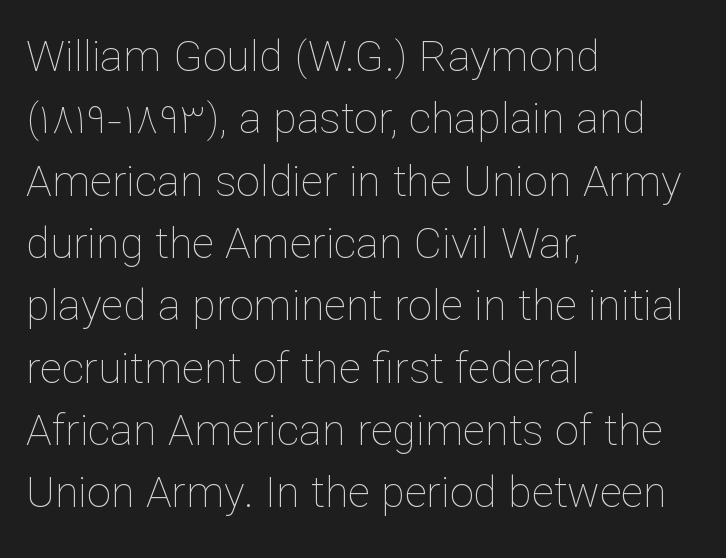
Underlining? Definitely not there. Leading matches the norm, producing a regular column. No extra ink here — the face is not bold. The rag falls on the right side of this text block. You can tell it's not italic because the verticals are truly vertical. Here the designer chose a conventional face with non-uniform glyph widths.
